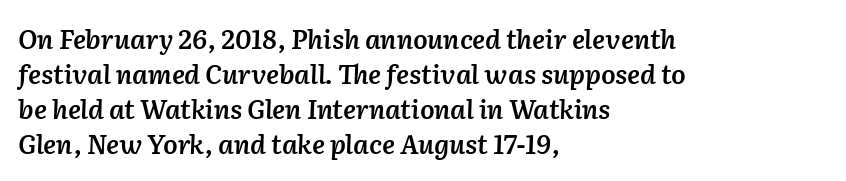
{"italic": "yes", "lean": "right", "slant_degrees": 2, "bold": "semi", "underline": "no", "align": "left", "line_spacing": "normal", "line_spacing_ratio": 1.34, "letter_spacing": "normal", "letter_spacing_em": 0.0, "glyph_px": 26}
